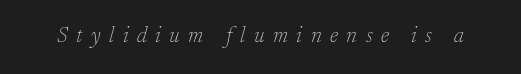
The image shows 21 px text type, italic (leaning right); set unusually wide letter spacing (+0.41 em), not underlined.
